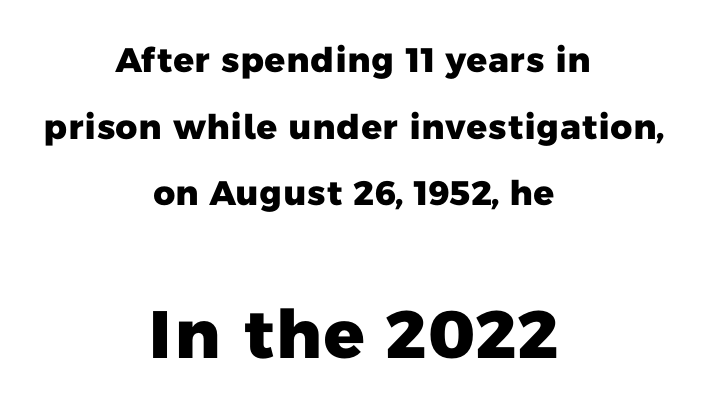
Horizontal bands of white between lines are thick stripes. To sum up the face: it is a sans, with no serifs. The string is rendered with underlining switched off. Whoever set this made the second block the dominant, larger element. These lines keep a tight, regular rhythm from letter to letter. The rendering uses natural spacing where letterforms have individual widths.
